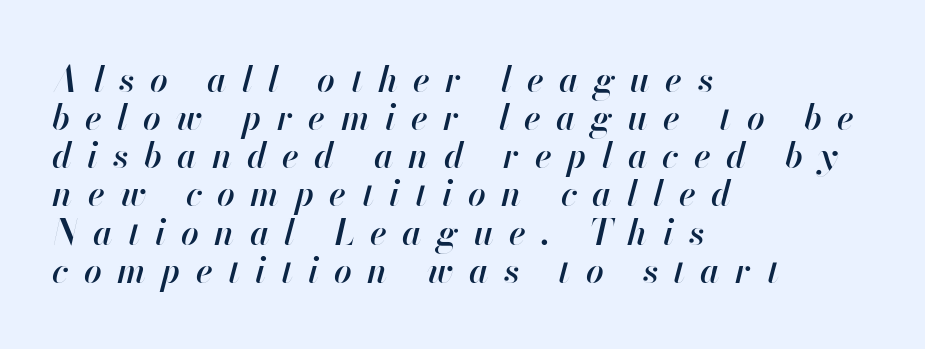
This sample trades vertical openness for compactness between lines. A bit beefed up — I'd call it semibold rather than bold. Just letters on the line, the space beneath them empty. You could not count columns in this text — the font is proportionally spaced.
